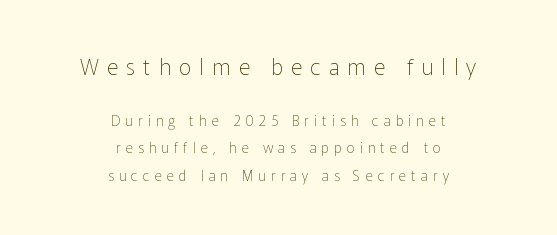
Q: Is the text bold? A: No.
Q: Is the text italic (slanted)? A: No, it is upright.
Q: Is the text underlined? A: No.
Q: How is the paragraph aligned? A: Centered.
Q: Is the spacing between letters normal or unusually wide? A: Unusually wide.
Q: Is the spacing between lines tight, normal or loose? A: Loose.
Q: Which block of text is set in a larger size, the first (top) or the second (bottom)? A: The first (top) one.
